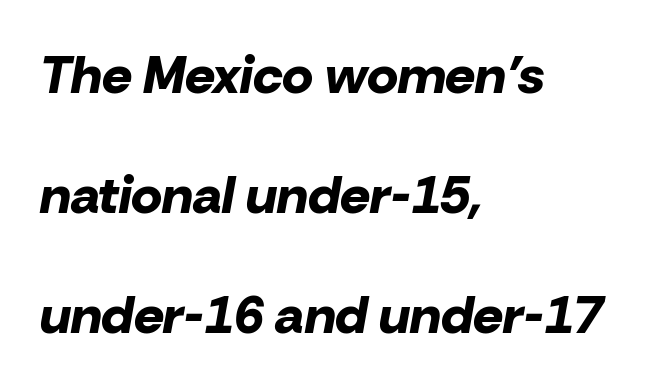
The image shows 53 px bold type, italic (leaning right); set left-aligned, loose line spacing (2.26x), normal letter spacing, not underlined; low stroke contrast and a medium x-height.
